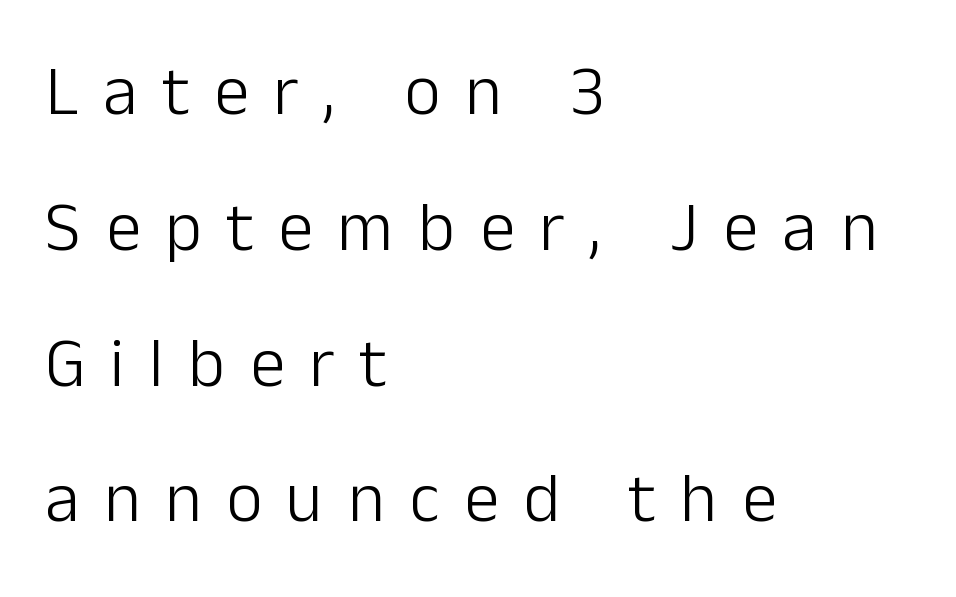
Q: Is the text bold? A: No.
Q: Is the text italic (slanted)? A: No, it is upright.
Q: Is the typeface a serif or a sans-serif typeface? A: Sans-serif.
Q: Is the text underlined? A: No.
Q: How is the paragraph aligned? A: Left-aligned.
Q: Is the spacing between letters normal or unusually wide? A: Unusually wide.
Q: Is the spacing between lines tight, normal or loose? A: Loose.
Q: Width (condensed, normal, or wide)? A: Normal.
Q: Stroke contrast? A: Low.
Q: x-height? A: Medium.
Q: Monospaced? A: No.
